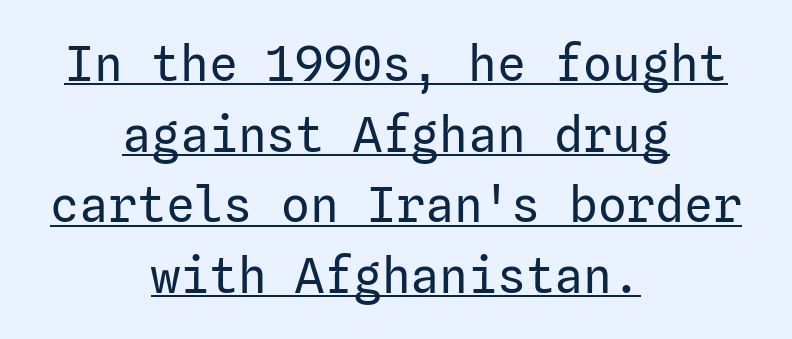
{"serif": "no", "italic": "no", "bold": "no", "weight": "regular", "width": "normal", "stroke_contrast": "low", "x_height": "medium", "underline": "yes", "align": "center", "line_spacing": "normal", "line_spacing_ratio": 1.47, "letter_spacing": "normal", "letter_spacing_em": 0.0, "glyph_px": 48}
